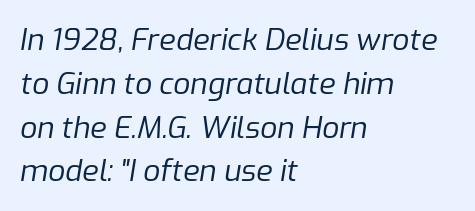
Each letter keeps its own natural width here, so spacing adapts to shape. Designer's note — italics engaged. Caption: face not bold, strokes unweighted. Short and long lines alike share a common starting point at left.
